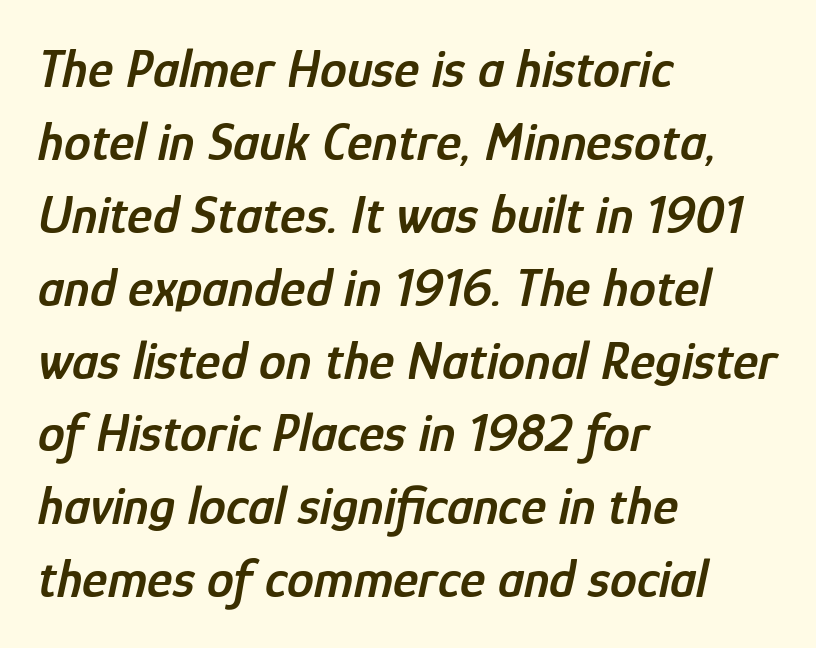
This rendering features lettering with no underline. The tracking reads as untouched default to a designer's eye. The whole block is typeset with a tilt. Vertical spacing — default. Semibold letterforms, between regular and bold. These lines are rendered in a variable-pitch font.
